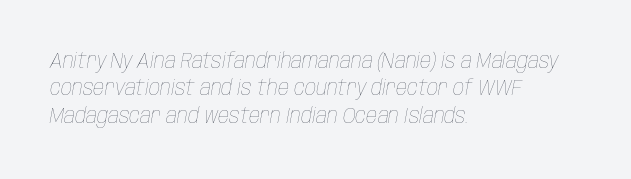
The image shows 22 px text type, italic (leaning right); set left-aligned, normal line spacing (1.25x), normal letter spacing, not underlined.
